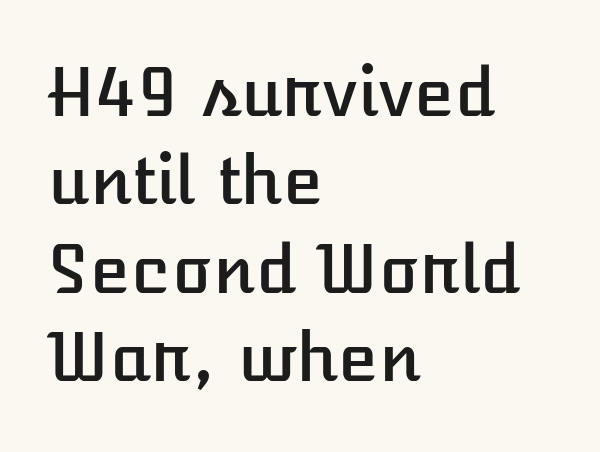
{"italic": "no", "width": "normal", "stroke_contrast": "low", "x_height": "medium", "monospaced": "no", "underline": "no", "align": "left", "line_spacing": "normal", "line_spacing_ratio": 1.34, "letter_spacing": "normal", "letter_spacing_em": 0.0, "glyph_px": 66}
